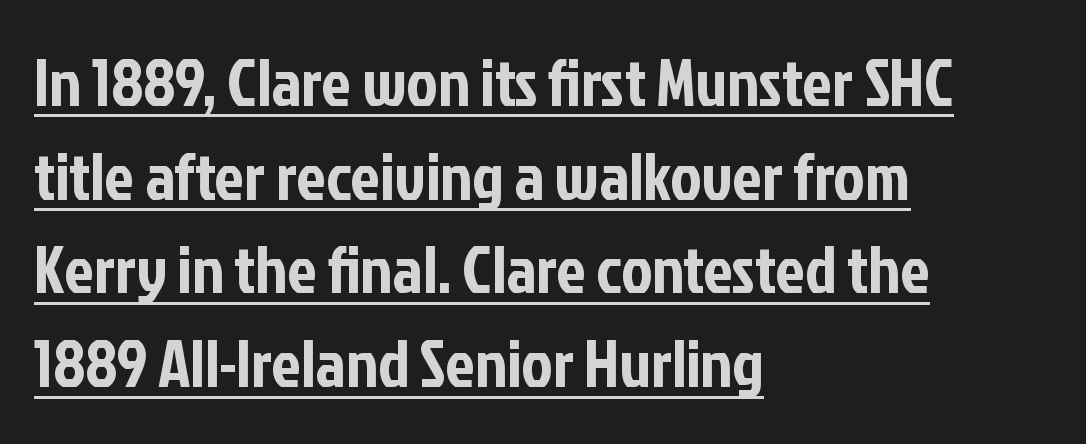
{"serif": "no", "italic": "no", "width": "condensed", "stroke_contrast": "low", "x_height": "medium", "monospaced": "no", "underline": "yes", "align": "left", "line_spacing": "normal", "line_spacing_ratio": 1.42, "letter_spacing": "normal", "letter_spacing_em": 0.0, "glyph_px": 66}
